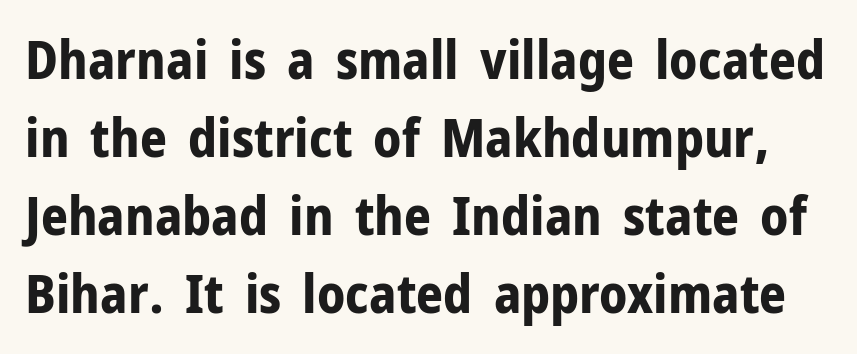
The image shows 53 px bold sans-serif type, upright; set normal line spacing (1.47x), normal letter spacing, not underlined; low stroke contrast and a medium x-height.
